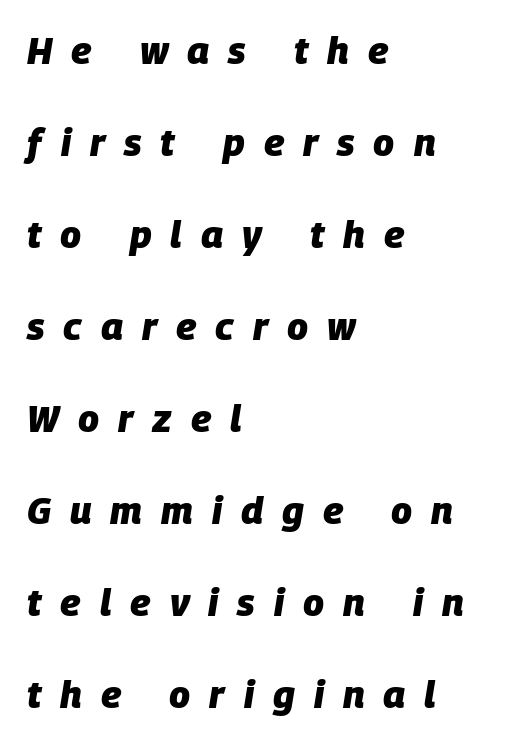
The image shows 38 px heavy type, italic (leaning right); set left-aligned, loose line spacing (2.42x), unusually wide letter spacing (+0.5 em), not underlined; low stroke contrast and a large x-height.
